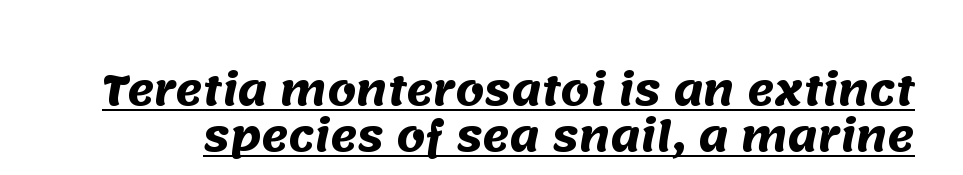
{"serif": "no", "bold": "yes", "weight": "heavy", "width": "normal", "stroke_contrast": "medium", "x_height": "large", "monospaced": "no", "underline": "yes", "line_spacing": "tight", "line_spacing_ratio": 1.13, "letter_spacing": "normal", "letter_spacing_em": 0.0, "glyph_px": 41}
